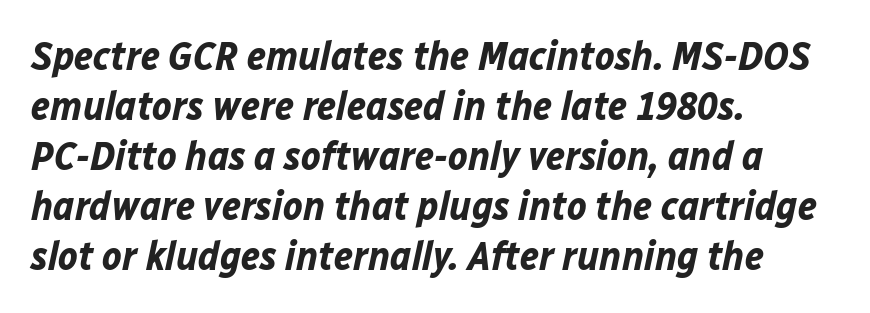
{"italic": "yes", "lean": "right", "slant_degrees": 12, "bold": "yes", "weight": "bold", "width": "normal", "stroke_contrast": "low", "x_height": "medium", "monospaced": "no", "underline": "no", "align": "left", "line_spacing_ratio": 1.22, "letter_spacing": "normal", "letter_spacing_em": 0.0, "glyph_px": 41}
